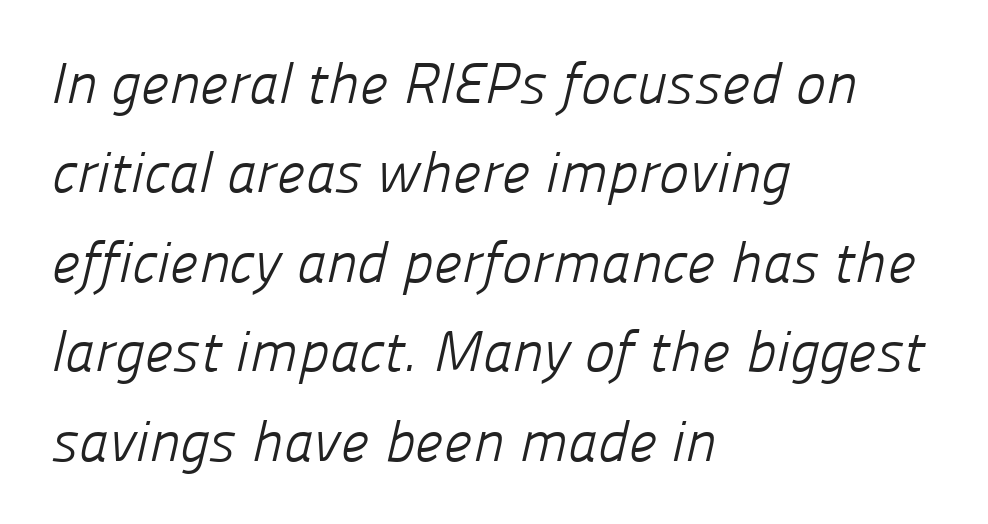
Looks like regular typesetting: each glyph gets only the width it needs. Tracking value appears to be zero — textbook default spacing. Leftover space on each line is placed entirely after the last word. A light-to-regular cut is what we see here.
